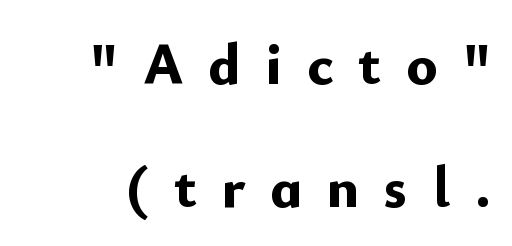
Q: Is the text bold? A: Yes.
Q: Is the text italic (slanted)? A: No, it is upright.
Q: Is the typeface a serif or a sans-serif typeface? A: Sans-serif.
Q: Is the text underlined? A: No.
Q: Is the spacing between letters normal or unusually wide? A: Unusually wide.
Q: Is the spacing between lines tight, normal or loose? A: Loose.
Q: Width (condensed, normal, or wide)? A: Normal.
Q: Stroke contrast? A: Low.
Q: x-height? A: Small.
Q: Monospaced? A: No.
